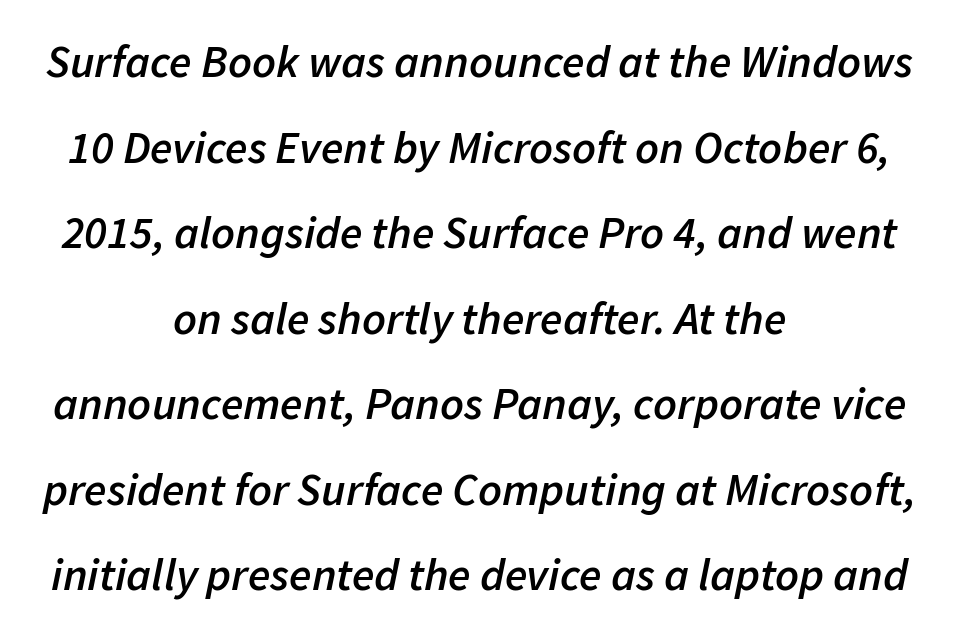
Q: Is the text bold? A: Semi-bold.
Q: Is the text italic (slanted)? A: Yes, it leans right by about 11 degrees.
Q: Is the text underlined? A: No.
Q: How is the paragraph aligned? A: Centered.
Q: Is the spacing between letters normal or unusually wide? A: Normal.
Q: Width (condensed, normal, or wide)? A: Normal.
Q: Stroke contrast? A: Low.
Q: x-height? A: Medium.
Q: Monospaced? A: No.
